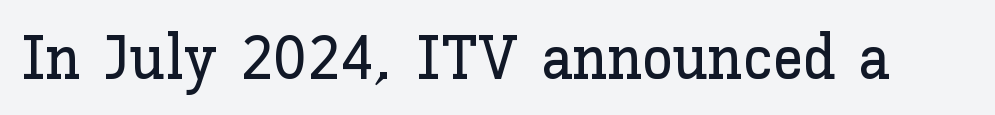
The horizontal fit of the characters is conventional and even. Varying glyph widths throughout — classic text-font behaviour. A roman cut, with each character standing at attention. The strip under each line holds only bare page.
